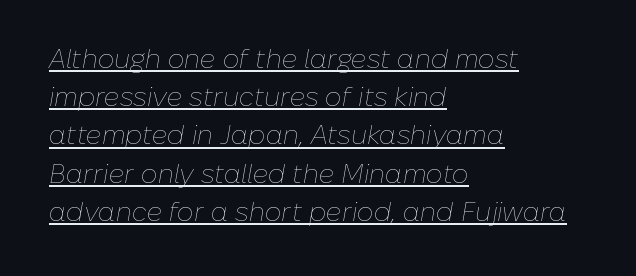
The image shows 26 px text type, italic (leaning right); set left-aligned, normal line spacing (1.47x), normal letter spacing, underlined.
